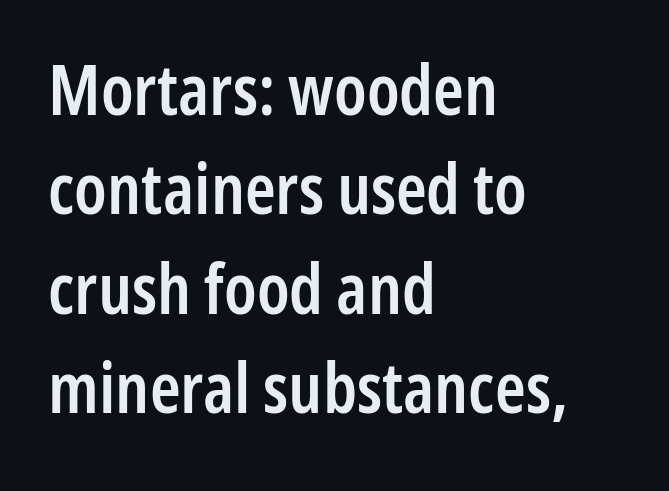
Vertical spacing — default. Horizontally, the lines are justified to the leading edge only. The glyphs have the mass of a demibold cut, below bold. You could not count columns in this text — the font is proportionally spaced. The face used here is a sans, in the tradition of grotesques and geometrics.
